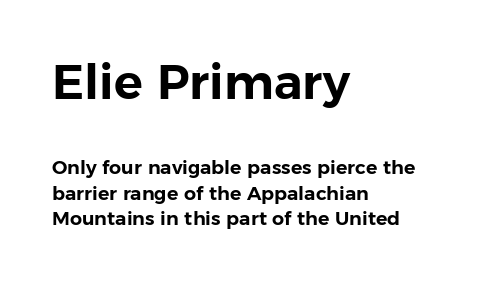
The image shows 48 px sans-serif type, upright; set left-aligned, normal line spacing (1.35x), normal letter spacing, not underlined; the first (top) block is 2.53x larger; low stroke contrast and a medium x-height.
